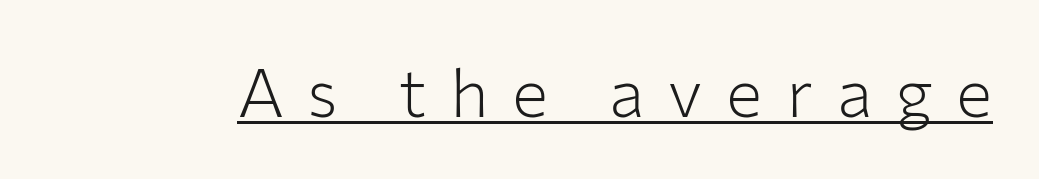
Weight class: somewhere from thin through regular. How are the letters spaced? Widely, with obvious added tracking. No italicization has been applied; the sample stays upright. This is sans-serif lettering, the kind often seen on screens and signage. In designer terms, the underline attribute is active on this setting.
